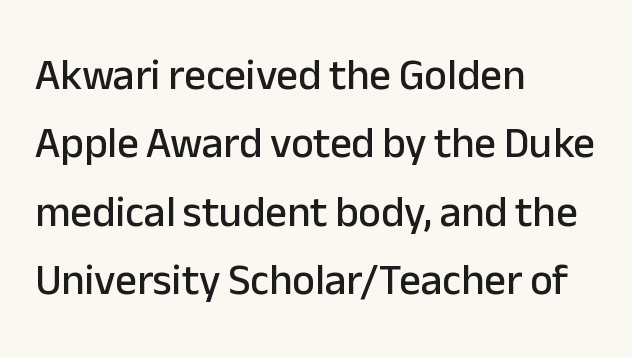
Q: Is the text italic (slanted)? A: No, it is upright.
Q: Is the typeface a serif or a sans-serif typeface? A: Sans-serif.
Q: Is the text underlined? A: No.
Q: How is the paragraph aligned? A: Left-aligned.
Q: Is the spacing between letters normal or unusually wide? A: Normal.
Q: Is the spacing between lines tight, normal or loose? A: Normal.
Q: Width (condensed, normal, or wide)? A: Normal.
Q: Stroke contrast? A: Low.
Q: x-height? A: Medium.
Q: Monospaced? A: No.
